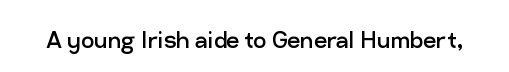
The image shows 29 px regular-weight sans-serif type, upright; set normal letter spacing, not underlined; low stroke contrast and a medium x-height.
